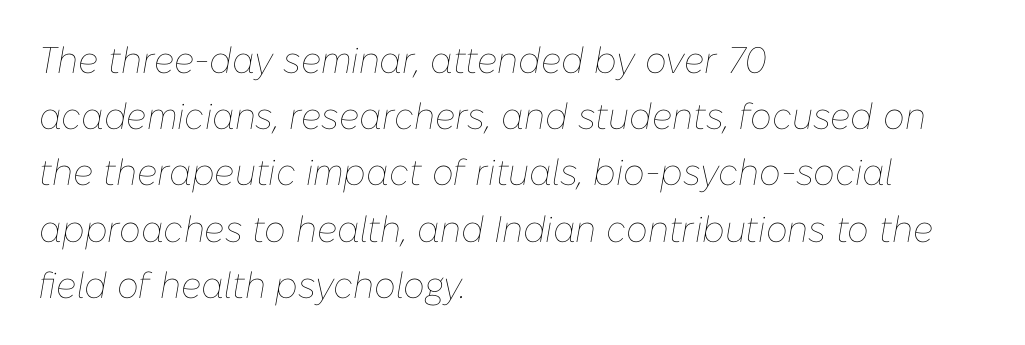
Q: Is the text bold? A: No.
Q: Is the text italic (slanted)? A: Yes, it leans right by about 10 degrees.
Q: Is the text underlined? A: No.
Q: How is the paragraph aligned? A: Left-aligned.
Q: Is the spacing between letters normal or unusually wide? A: Normal.
Q: Is the spacing between lines tight, normal or loose? A: Normal.
Q: Width (condensed, normal, or wide)? A: Normal.
Q: Stroke contrast? A: Low.
Q: x-height? A: Medium.
Q: Monospaced? A: No.
